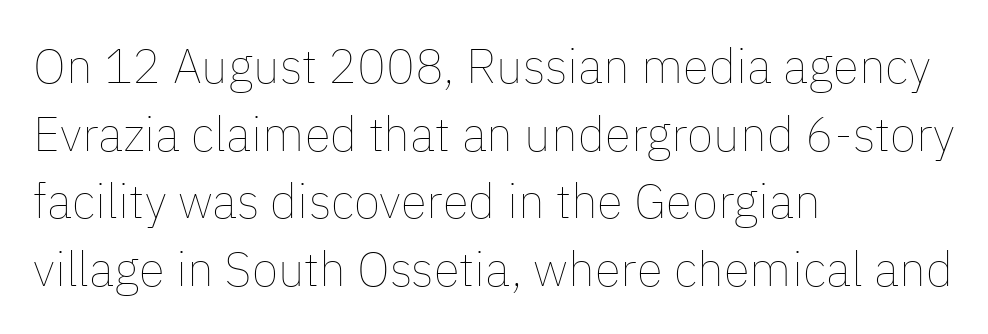
The image shows 48 px thin type, upright; set left-aligned, normal line spacing (1.41x), normal letter spacing, not underlined; low stroke contrast and a medium x-height.
